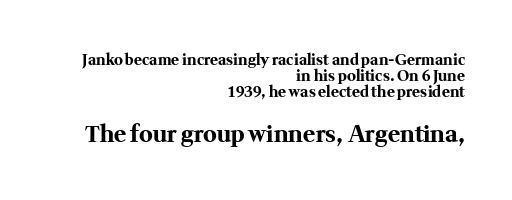
{"italic": "no", "bold": "yes", "underline": "no", "align": "right", "line_spacing": "tight", "line_spacing_ratio": 1.08, "letter_spacing": "normal", "letter_spacing_em": 0.0, "larger_block": "second", "size_ratio": 1.53, "glyph_px": 23}
